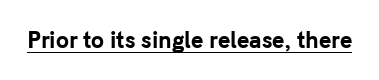
Q: Is the text bold? A: Yes.
Q: Is the text italic (slanted)? A: No, it is upright.
Q: Is the text underlined? A: Yes.
Q: Is the spacing between letters normal or unusually wide? A: Normal.
